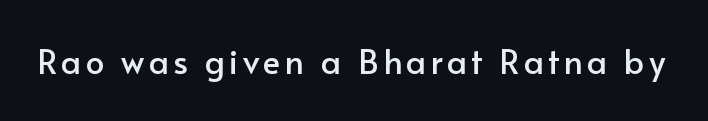
The image shows 33 px sans-serif type, upright; set not underlined; low stroke contrast and a small x-height.
